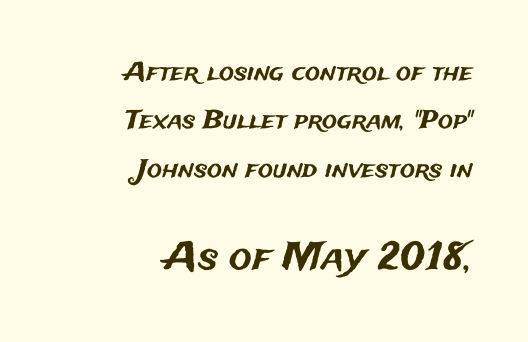
Q: Is the text italic (slanted)? A: Yes.
Q: Is the typeface a serif or a sans-serif typeface? A: Sans-serif.
Q: Is the text underlined? A: No.
Q: How is the paragraph aligned? A: Right-aligned.
Q: Is the spacing between letters normal or unusually wide? A: Normal.
Q: Is the spacing between lines tight, normal or loose? A: Loose.
Q: Which block of text is set in a larger size, the first (top) or the second (bottom)? A: The second (bottom) one.
Q: Width (condensed, normal, or wide)? A: Normal.
Q: Stroke contrast? A: Medium.
Q: x-height? A: Medium.
Q: Monospaced? A: No.
